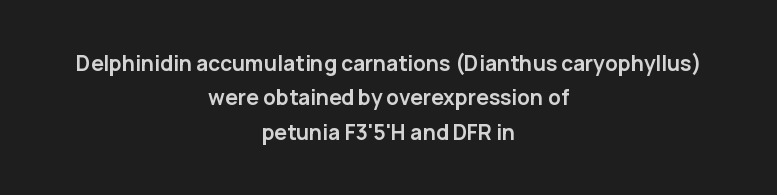
The image shows 21 px bold type, upright; set centered, normal line spacing (1.64x), normal letter spacing, not underlined.
